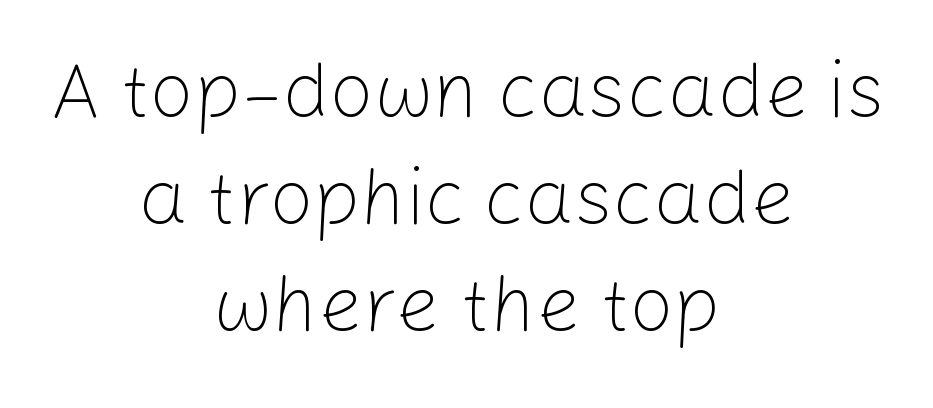
The image shows 78 px light sans-serif type, upright; set centered, normal line spacing (1.37x), normal letter spacing, not underlined; low stroke contrast and a medium x-height.
